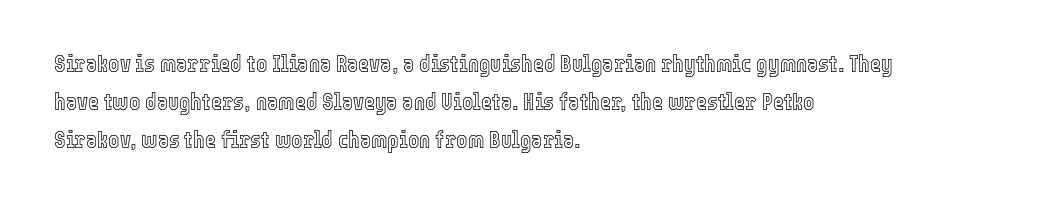
A normal amount of white space separates one row of letters from the next. In terms of letterspacing, this is plain default setting. Quick note: not italic, upright. Only glyphs here, with clear space below each row. Horizontally, the lines are justified to the leading edge only.
